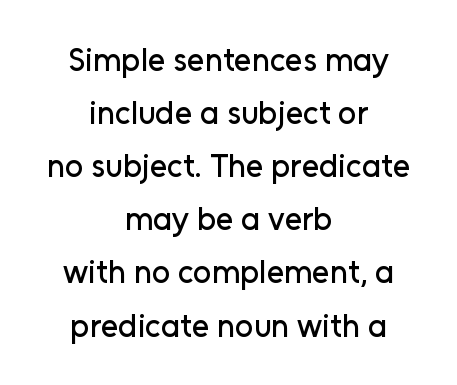
{"serif": "no", "italic": "no", "width": "normal", "stroke_contrast": "low", "x_height": "medium", "monospaced": "no", "underline": "no", "align": "center", "line_spacing": "normal", "line_spacing_ratio": 1.66, "letter_spacing": "normal", "letter_spacing_em": 0.0, "glyph_px": 32}
